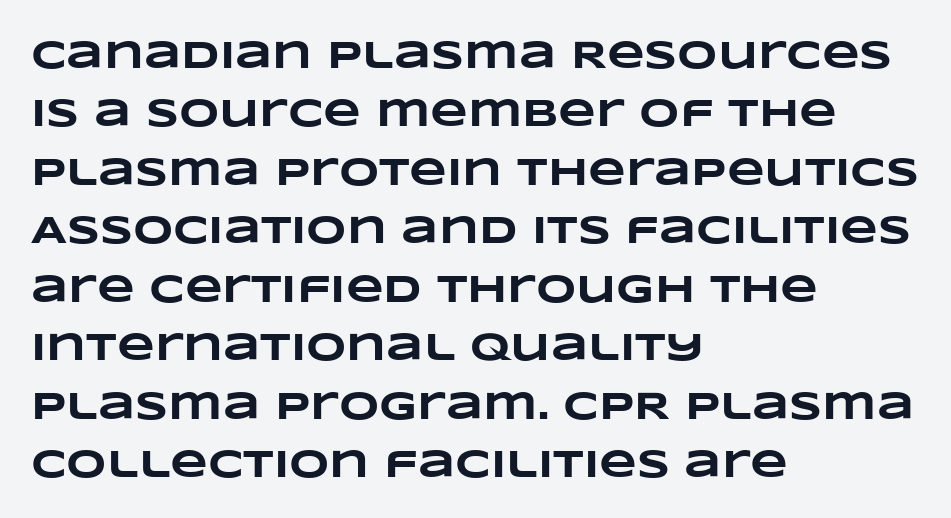
{"bold": "yes", "weight": "heavy", "width": "wide", "stroke_contrast": "low", "x_height": "large", "monospaced": "no", "underline": "no", "align": "left", "line_spacing": "normal", "line_spacing_ratio": 1.5, "letter_spacing": "normal", "letter_spacing_em": 0.0, "glyph_px": 39}
